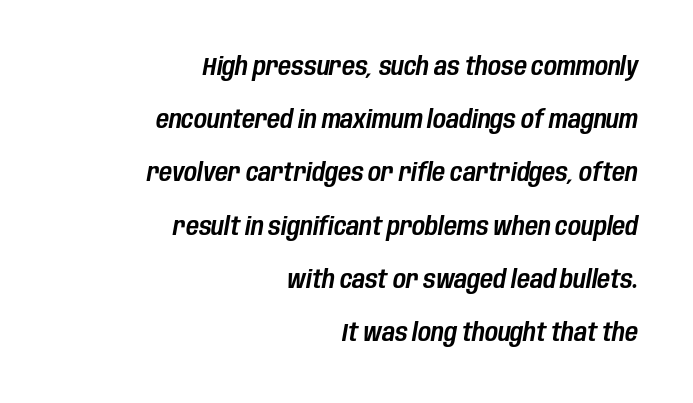
An italicized treatment has been applied to the whole sample. A great deal of white space separates one row of letters from the next. The lines in this sample share a right terminus and differ only in where they begin. Inter-character spacing is left at the font's built-in metrics. Descenders are the only things crossing below the line.
